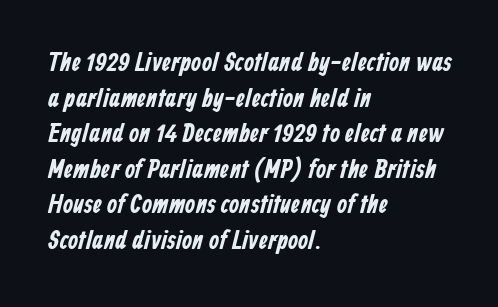
Q: Is the text underlined? A: No.
Q: How is the paragraph aligned? A: Left-aligned.
Q: Is the spacing between letters normal or unusually wide? A: Normal.
Q: Is the spacing between lines tight, normal or loose? A: Normal.
